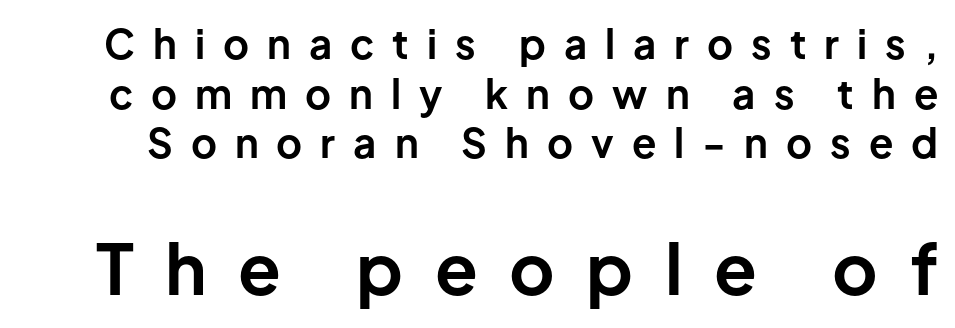
Examine the stroke ends and you'll find no serifs. The passage shown is emphatically bold. Here the designer chose a conventional face with non-uniform glyph widths. This sample uses expanded letter spacing, leaving extra air between glyphs. Larger block? The one below; the one above is distinctly smaller.
